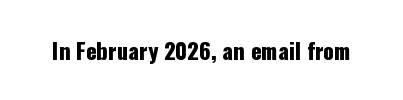
The image shows 22 px text type, upright; set normal letter spacing, not underlined.
